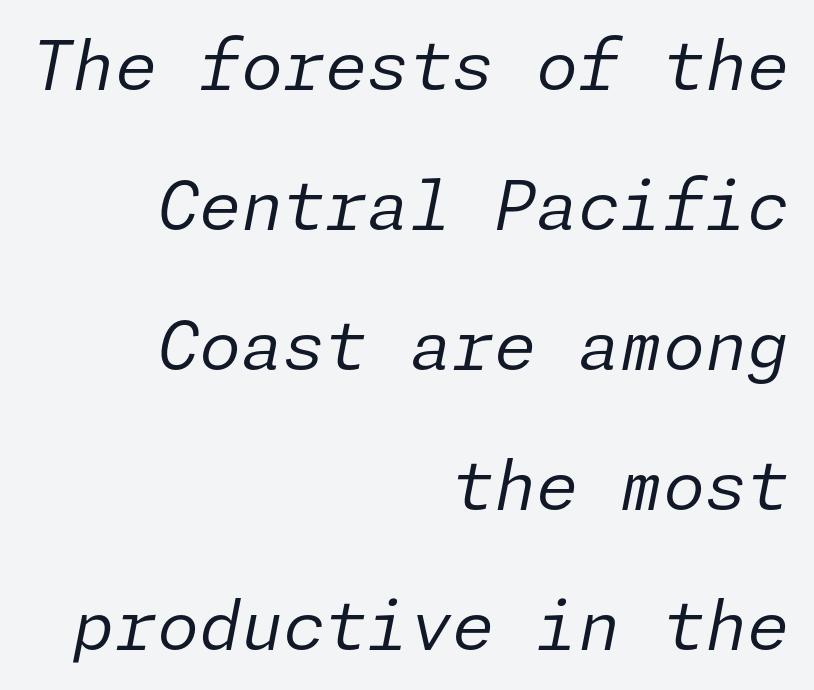
The passage is arranged like a letterhead date or caption credit — flush right. Decoration check: the copy has no underline. The gaps between neighbouring characters are ordinary and unremarkable. Weight: regular or lighter. When letters slant like this, we call the style italic.
